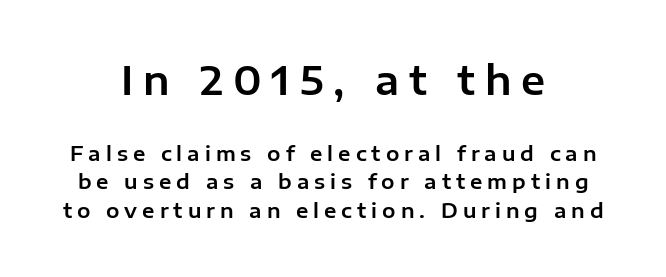
Bigger letters appear in the top chunk; the bottom chunk is reduced. The designer went with a sans here, leaving each stem footless. Beneath every word, the page is bare. What's the leading like? Ordinary, nothing unusual.
